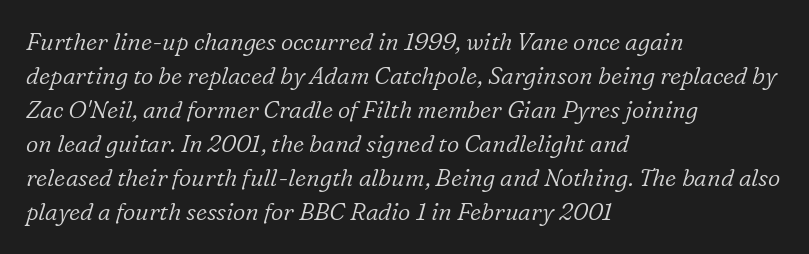
The image shows 24 px text type, italic (leaning right); set left-aligned, normal line spacing (1.42x), normal letter spacing, not underlined.
